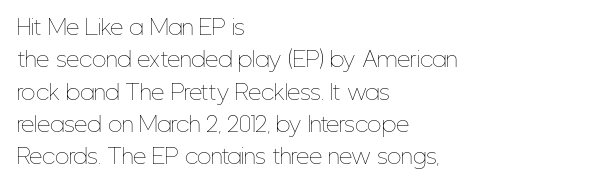
{"italic": "no", "bold": "no", "underline": "no", "align": "left", "line_spacing": "normal", "line_spacing_ratio": 1.54, "letter_spacing": "normal", "letter_spacing_em": 0.0, "glyph_px": 21}
